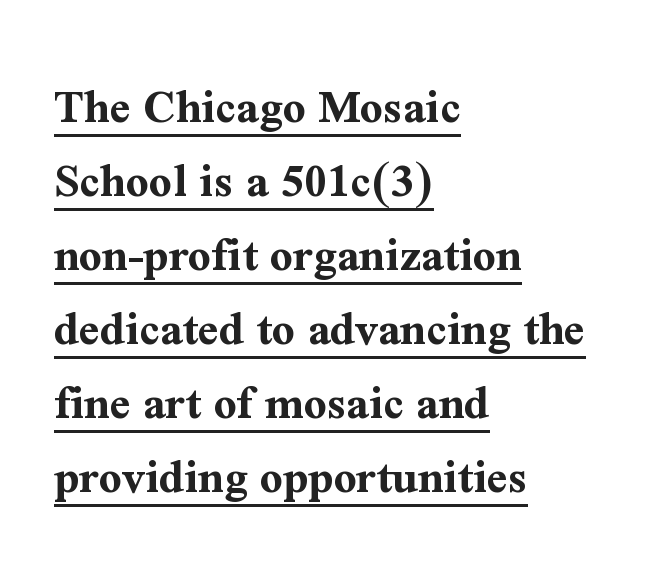
{"serif": "yes", "italic": "no", "bold": "yes", "weight": "bold", "width": "normal", "stroke_contrast": "medium", "x_height": "medium", "monospaced": "no", "underline": "yes", "align": "left", "line_spacing": "normal", "line_spacing_ratio": 1.48, "letter_spacing": "normal", "letter_spacing_em": 0.0, "glyph_px": 50}
